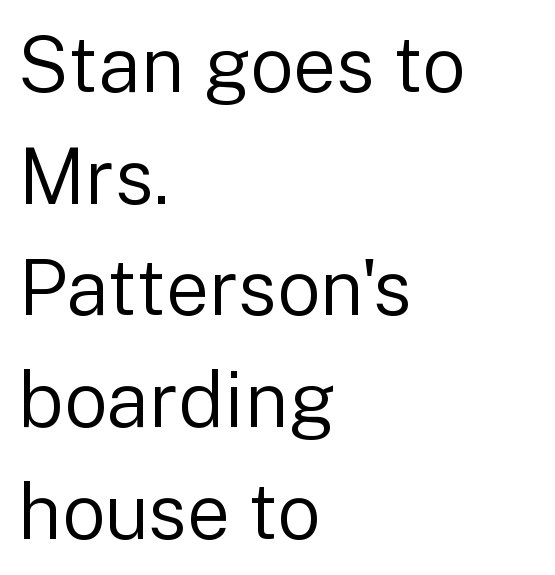
{"serif": "no", "italic": "no", "bold": "no", "weight": "regular", "width": "normal", "stroke_contrast": "low", "x_height": "medium", "monospaced": "no", "underline": "no", "align": "left", "line_spacing": "normal", "line_spacing_ratio": 1.45, "letter_spacing": "normal", "letter_spacing_em": 0.0, "glyph_px": 77}
